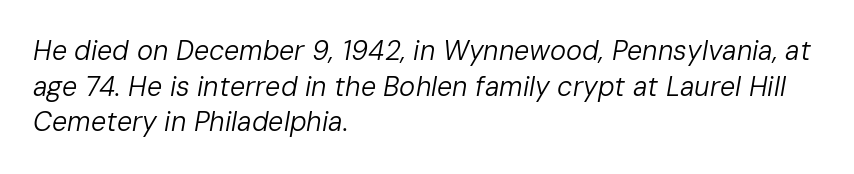
Q: Is the text bold? A: No.
Q: Is the text italic (slanted)? A: Yes, it leans right by about 10 degrees.
Q: Is the text underlined? A: No.
Q: How is the paragraph aligned? A: Left-aligned.
Q: Is the spacing between letters normal or unusually wide? A: Normal.
Q: Is the spacing between lines tight, normal or loose? A: Normal.
